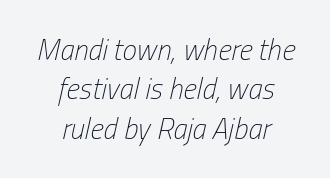
{"italic": "yes", "lean": "right", "slant_degrees": 13, "bold": "no", "weight": "light", "width": "condensed", "stroke_contrast": "low", "x_height": "medium", "monospaced": "no", "underline": "no", "align": "center", "line_spacing": "normal", "line_spacing_ratio": 1.36, "letter_spacing": "normal", "letter_spacing_em": 0.0, "glyph_px": 29}
